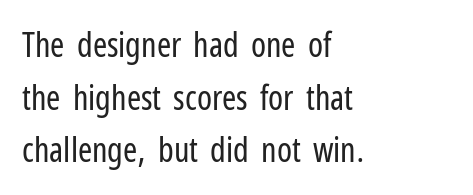
Note: no serifs on the glyphs. Beneath every word, the page is bare. No italicization has been applied; the sample stays upright. Vertical stems look standard width or narrower in stroke.
